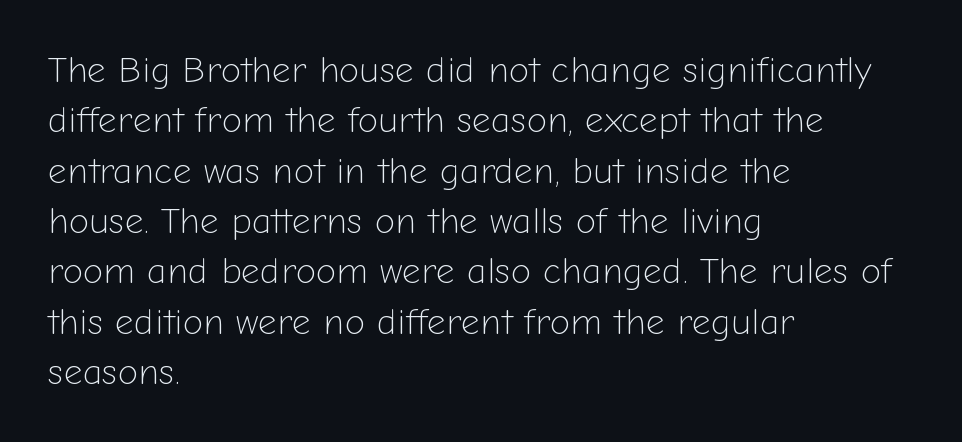
The passage shown stacks its lines at a standard gap. A typesetter would call this proportional, since set widths differ per character. Unmarked baselines from the first word to the last. Style check: upright. Nope, no serifs anywhere on these letters.
